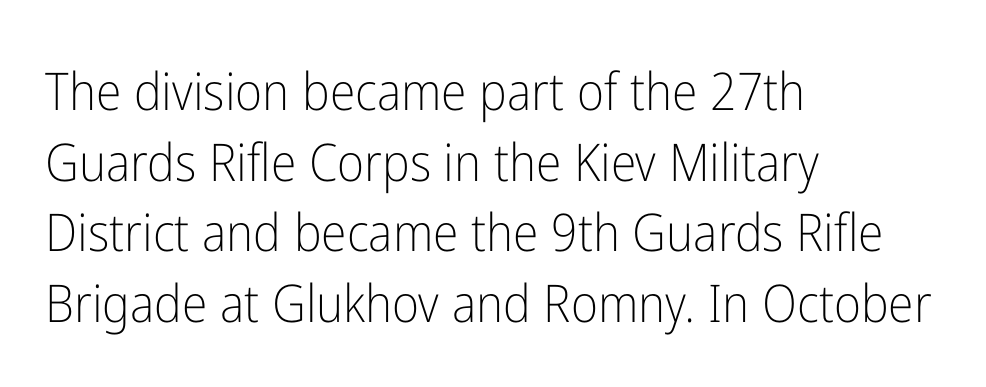
The rendering anchors every line to the left-hand side. The letters look calm and open, with moderate or lighter stems. The lines sit at an ordinary, default distance from one another. The designer went with a sans here, leaving each stem footless. Posture: straight, roman, zero tilt. Here the glyphs are tracked normally, forming tight word shapes.
